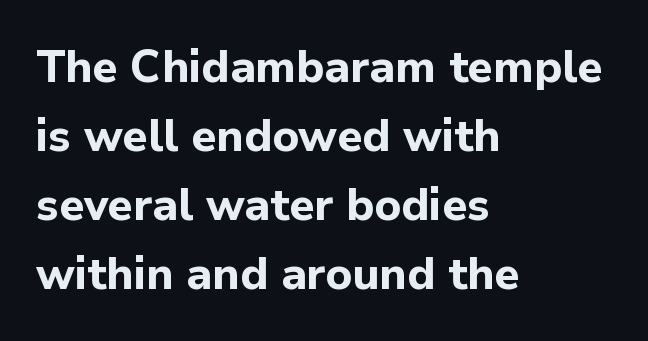
Q: Is the text bold? A: Yes.
Q: Is the text italic (slanted)? A: No, it is upright.
Q: Is the typeface a serif or a sans-serif typeface? A: Sans-serif.
Q: Is the text underlined? A: No.
Q: How is the paragraph aligned? A: Left-aligned.
Q: Is the spacing between letters normal or unusually wide? A: Normal.
Q: Is the spacing between lines tight, normal or loose? A: Normal.
Q: Width (condensed, normal, or wide)? A: Normal.
Q: Stroke contrast? A: Low.
Q: x-height? A: Medium.
Q: Monospaced? A: No.
